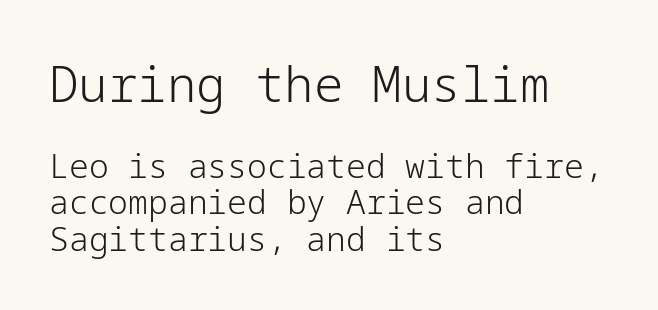
Q: Is the text bold? A: No.
Q: Is the text italic (slanted)? A: No, it is upright.
Q: Is the typeface a serif or a sans-serif typeface? A: Sans-serif.
Q: Is the text underlined? A: No.
Q: How is the paragraph aligned? A: Left-aligned.
Q: Is the spacing between letters normal or unusually wide? A: Normal.
Q: Is the spacing between lines tight, normal or loose? A: Tight.
Q: Which block of text is set in a larger size, the first (top) or the second (bottom)? A: The first (top) one.
Q: Width (condensed, normal, or wide)? A: Normal.
Q: Stroke contrast? A: Low.
Q: x-height? A: Medium.
